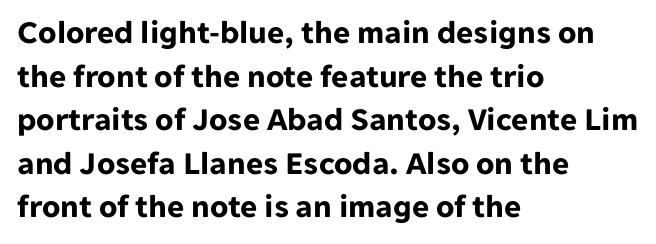
{"serif": "no", "italic": "no", "bold": "yes", "weight": "bold", "width": "normal", "stroke_contrast": "low", "x_height": "medium", "monospaced": "no", "underline": "no", "align": "left", "line_spacing": "normal", "line_spacing_ratio": 1.32, "letter_spacing": "normal", "letter_spacing_em": 0.0, "glyph_px": 33}
